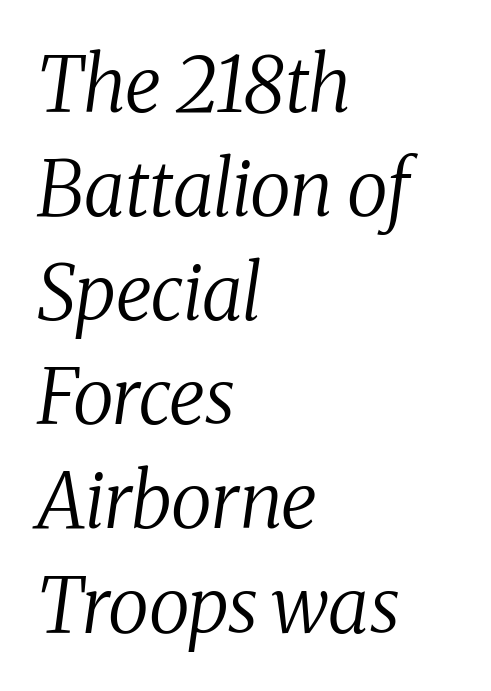
The image shows 76 px regular-weight serif type, italic (leaning right); set left-aligned, normal line spacing (1.37x), normal letter spacing, not underlined; medium stroke contrast and a medium x-height.
